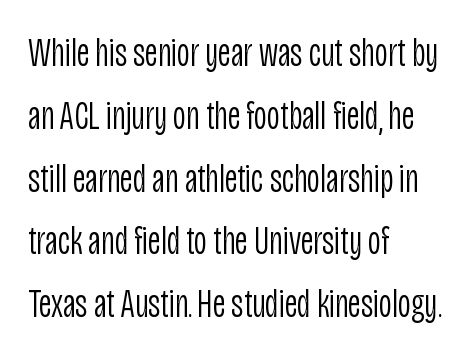
The image shows 40 px light, condensed sans-serif type, upright; set left-aligned, normal line spacing (1.57x), normal letter spacing, not underlined; low stroke contrast and a large x-height.
